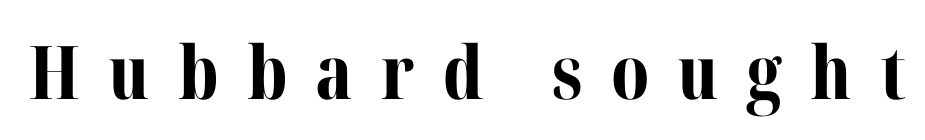
The image shows 74 px bold serif type, upright; set unusually wide letter spacing (+0.38 em), not underlined; medium stroke contrast and a medium x-height.
